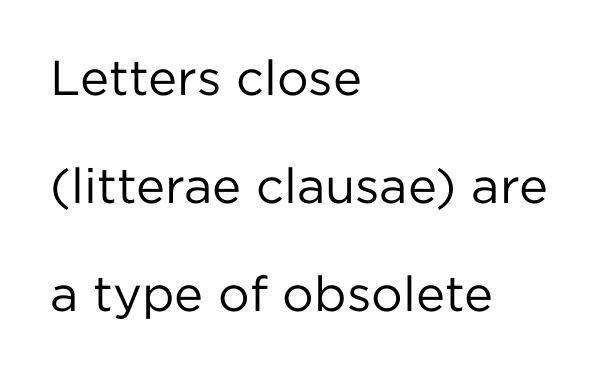
{"serif": "no", "italic": "no", "bold": "no", "weight": "regular", "width": "normal", "stroke_contrast": "low", "x_height": "medium", "monospaced": "no", "underline": "no", "align": "left", "line_spacing": "loose", "line_spacing_ratio": 2.2, "letter_spacing": "normal", "letter_spacing_em": 0.0, "glyph_px": 49}
